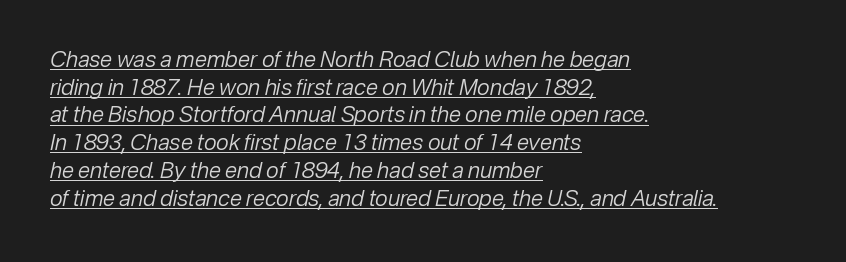
Q: Is the text bold? A: No.
Q: Is the text italic (slanted)? A: Yes, it leans right by about 12 degrees.
Q: Is the text underlined? A: Yes.
Q: How is the paragraph aligned? A: Left-aligned.
Q: Is the spacing between letters normal or unusually wide? A: Normal.
Q: Is the spacing between lines tight, normal or loose? A: Normal.
